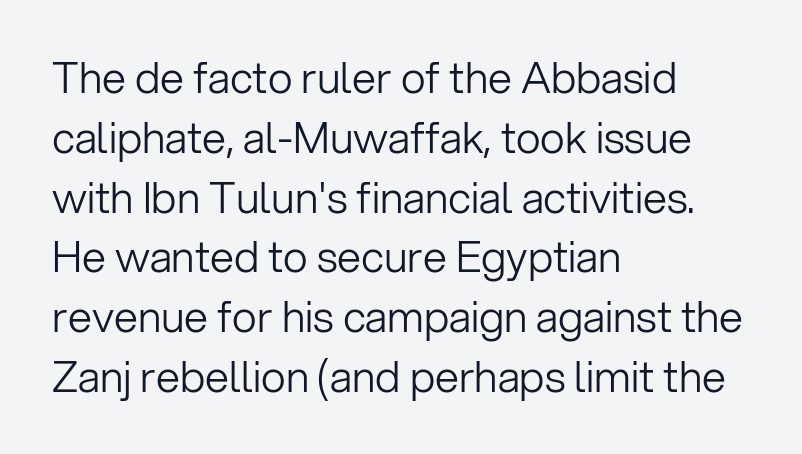
The image shows 43 px light sans-serif type, upright; set left-aligned, normal line spacing (1.39x), normal letter spacing, not underlined; low stroke contrast and a medium x-height.
